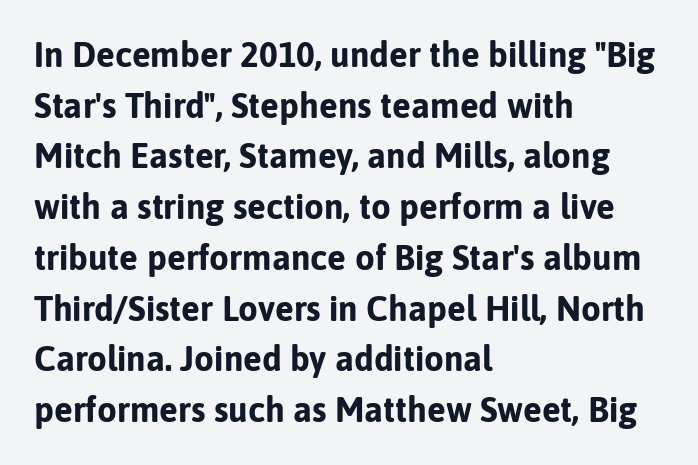
Q: Is the text bold? A: Yes.
Q: Is the text italic (slanted)? A: No, it is upright.
Q: Is the typeface a serif or a sans-serif typeface? A: Sans-serif.
Q: Is the text underlined? A: No.
Q: How is the paragraph aligned? A: Left-aligned.
Q: Is the spacing between letters normal or unusually wide? A: Normal.
Q: Is the spacing between lines tight, normal or loose? A: Normal.
Q: Width (condensed, normal, or wide)? A: Normal.
Q: Stroke contrast? A: Low.
Q: x-height? A: Medium.
Q: Monospaced? A: No.
